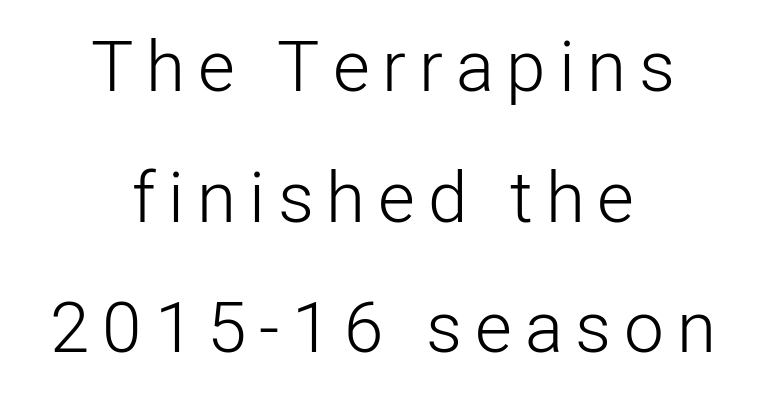
Looks like regular typesetting: each glyph gets only the width it needs. This rendering employs a face without finishing strokes, i.e., a sans-serif. The paragraph shown floats in the horizontal middle. Nope, not italic — everything's standing straight. The passage shown is not underscored anywhere.
